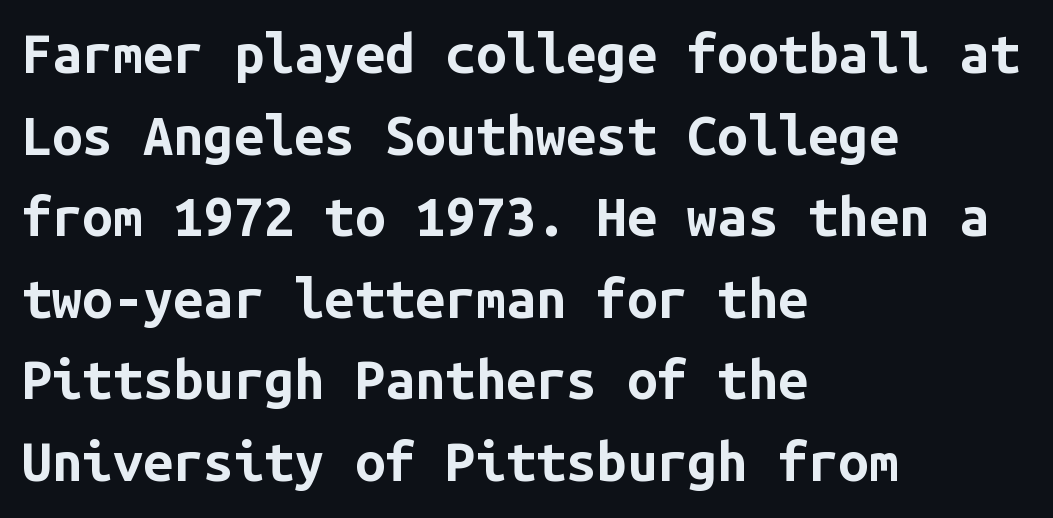
The font's upright variant was chosen for this text. Each word holds together tightly as a unit, with standard inter-letter gaps. Successive baselines arrive at the customary interval. Rule under the text: the space is simply empty. Each letter, wide or thin by design, is forced into the same width here.
